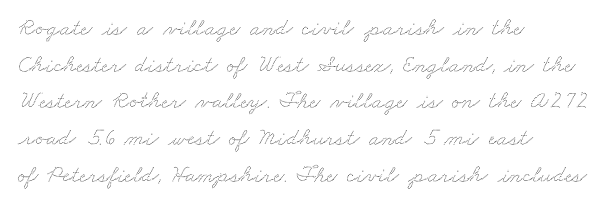
The image shows 24 px text type; set left-aligned, normal line spacing (1.53x), normal letter spacing, not underlined.
